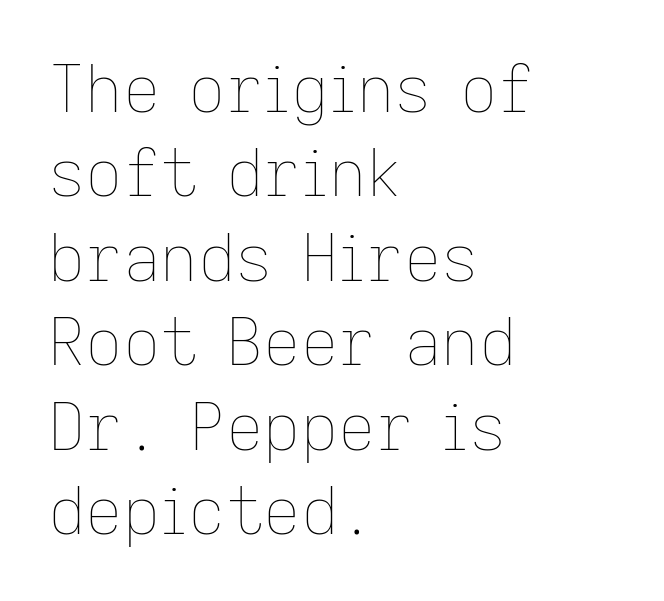
{"italic": "no", "bold": "no", "weight": "thin", "width": "normal", "stroke_contrast": "low", "x_height": "medium", "monospaced": "no", "underline": "no", "align": "left", "line_spacing": "normal", "line_spacing_ratio": 1.3, "letter_spacing": "normal", "letter_spacing_em": 0.0, "glyph_px": 65}
